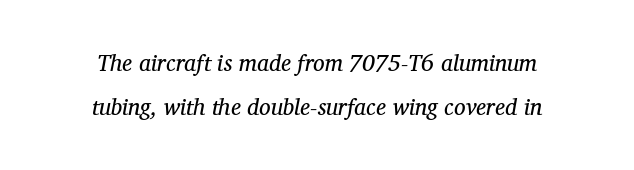
{"italic": "yes", "lean": "right", "slant_degrees": 12, "bold": "no", "underline": "no", "align": "center", "line_spacing": "loose", "line_spacing_ratio": 1.92, "letter_spacing": "normal", "letter_spacing_em": 0.0, "glyph_px": 23}
